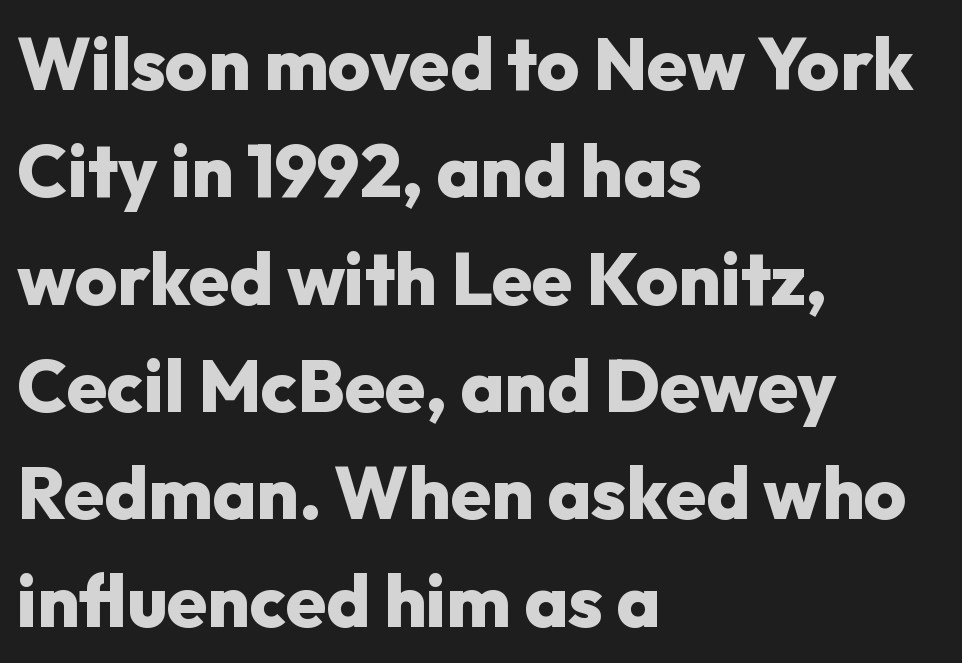
The image shows 73 px heavy sans-serif type, upright; set left-aligned, normal line spacing (1.47x), normal letter spacing, not underlined; low stroke contrast and a medium x-height.
